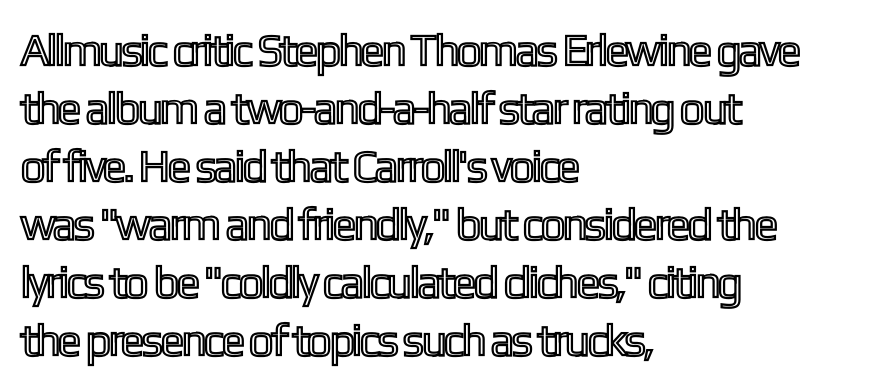
The image shows 45 px condensed type, upright; set left-aligned, normal line spacing (1.29x), normal letter spacing, not underlined; a medium x-height.
